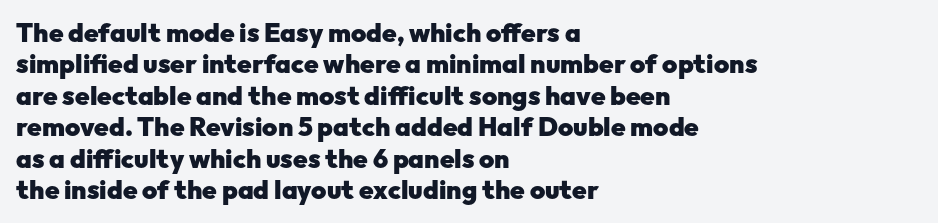
Q: Is the text bold? A: Yes.
Q: Is the text italic (slanted)? A: No, it is upright.
Q: Is the text underlined? A: No.
Q: How is the paragraph aligned? A: Left-aligned.
Q: Is the spacing between letters normal or unusually wide? A: Normal.
